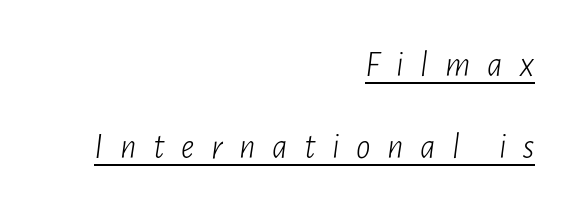
Q: Is the text bold? A: No.
Q: Is the text italic (slanted)? A: Yes, it leans right by about 7 degrees.
Q: Is the text underlined? A: Yes.
Q: How is the paragraph aligned? A: Right-aligned.
Q: Is the spacing between letters normal or unusually wide? A: Unusually wide.
Q: Is the spacing between lines tight, normal or loose? A: Loose.
Q: Width (condensed, normal, or wide)? A: Condensed.
Q: Stroke contrast? A: Low.
Q: x-height? A: Medium.
Q: Monospaced? A: No.
